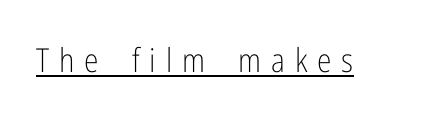
The image shows 33 px light, condensed sans-serif type, upright; set unusually wide letter spacing (+0.3 em), underlined; low stroke contrast and a medium x-height.
